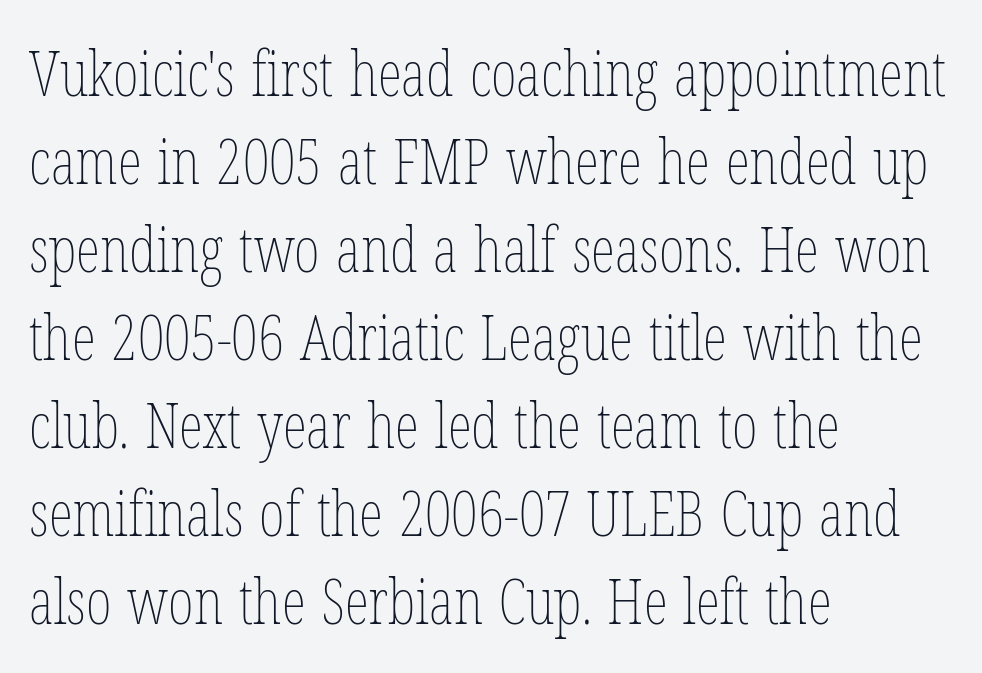
The image shows 62 px thin, condensed type, upright; set left-aligned, normal line spacing (1.42x), normal letter spacing, not underlined; low stroke contrast and a medium x-height.
